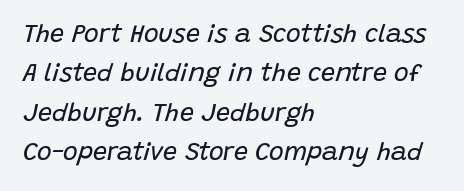
{"italic": "yes", "lean": "right", "slant_degrees": 15, "bold": "no", "underline": "no", "align": "left", "line_spacing": "normal", "line_spacing_ratio": 1.58, "letter_spacing": "normal", "letter_spacing_em": 0.0, "glyph_px": 25}
